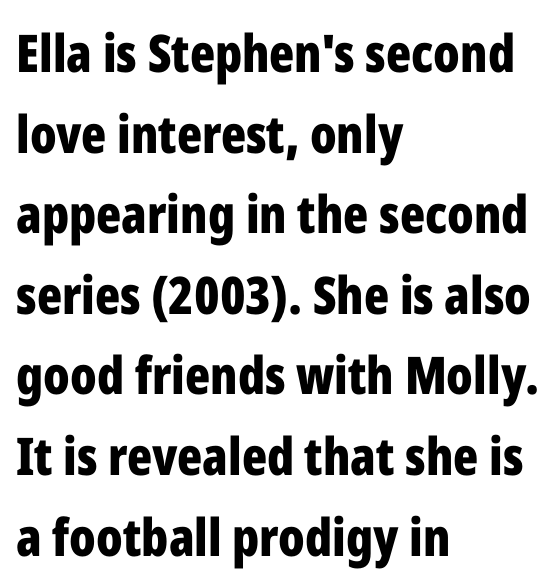
Q: Is the text bold? A: Yes.
Q: Is the text italic (slanted)? A: No, it is upright.
Q: Is the typeface a serif or a sans-serif typeface? A: Sans-serif.
Q: Is the text underlined? A: No.
Q: How is the paragraph aligned? A: Left-aligned.
Q: Is the spacing between letters normal or unusually wide? A: Normal.
Q: Is the spacing between lines tight, normal or loose? A: Normal.
Q: Width (condensed, normal, or wide)? A: Condensed.
Q: Stroke contrast? A: Low.
Q: x-height? A: Medium.
Q: Monospaced? A: No.
